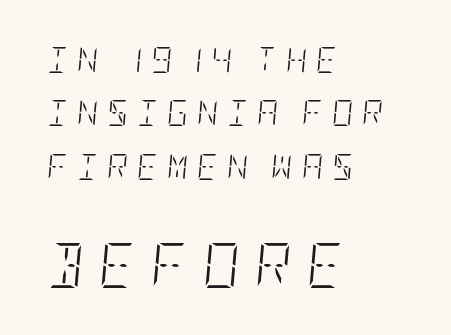
Clear beneath every line of the passage. This layout puts the modest block above and the oversized block below. You can tell it's italic because the verticals aren't actually vertical. The letters are spread apart with noticeably loose tracking.
